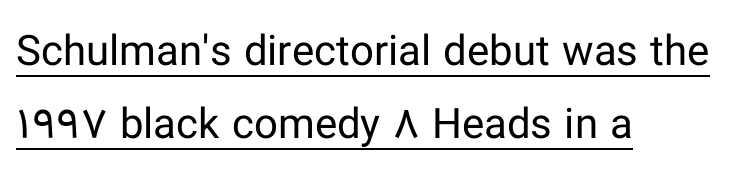
This is the regular roman posture of the typeface. The passage shown is not bold in any degree. Nope, no serifs anywhere on these letters. The rendered words wear a rule along their underside.
